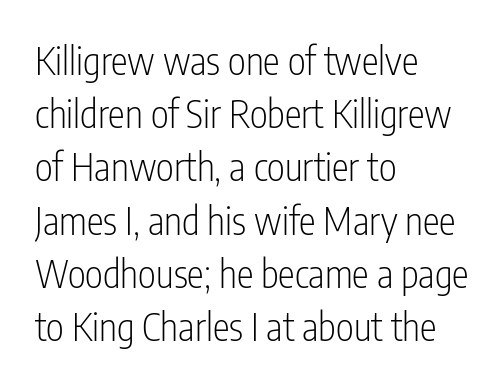
Q: Is the text bold? A: No.
Q: Is the text italic (slanted)? A: No, it is upright.
Q: Is the typeface a serif or a sans-serif typeface? A: Sans-serif.
Q: Is the text underlined? A: No.
Q: How is the paragraph aligned? A: Left-aligned.
Q: Is the spacing between letters normal or unusually wide? A: Normal.
Q: Is the spacing between lines tight, normal or loose? A: Normal.
Q: Width (condensed, normal, or wide)? A: Condensed.
Q: Stroke contrast? A: Low.
Q: x-height? A: Medium.
Q: Monospaced? A: No.
